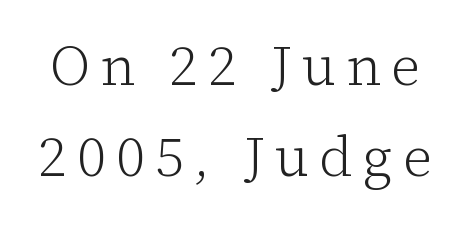
Each letter's strokes conclude with small projecting serifs. Vertically, the passage feels balanced, rows spaced as you'd expect. The letters advance in unequal steps, a hallmark of proportional type. The font's upright variant was chosen for this text. Nobody drew a line under any word here.
